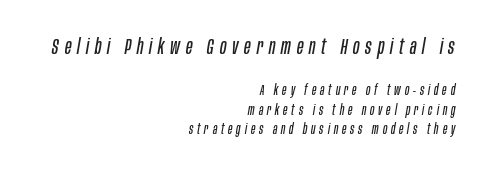
{"italic": "yes", "lean": "right", "slant_degrees": 10, "bold": "no", "underline": "no", "align": "right", "line_spacing": "normal", "line_spacing_ratio": 1.4, "letter_spacing": "wide", "letter_spacing_em": 0.28, "larger_block": "first", "size_ratio": 1.5, "glyph_px": 21}
